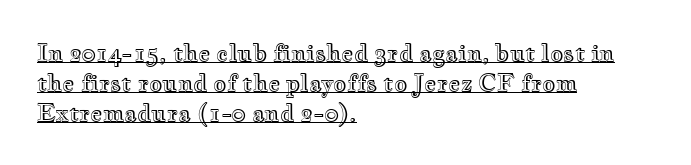
{"italic": "no", "underline": "yes", "align": "left", "line_spacing": "normal", "line_spacing_ratio": 1.3, "letter_spacing": "normal", "letter_spacing_em": 0.0, "glyph_px": 23}
